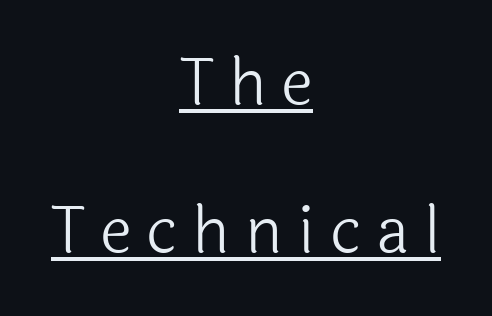
No extra ink here — the face is not bold. This is sans-serif lettering, the kind often seen on screens and signage. Line starts and ends both wander, symmetrically. Notice how the stems are strictly vertical — no italics here.
